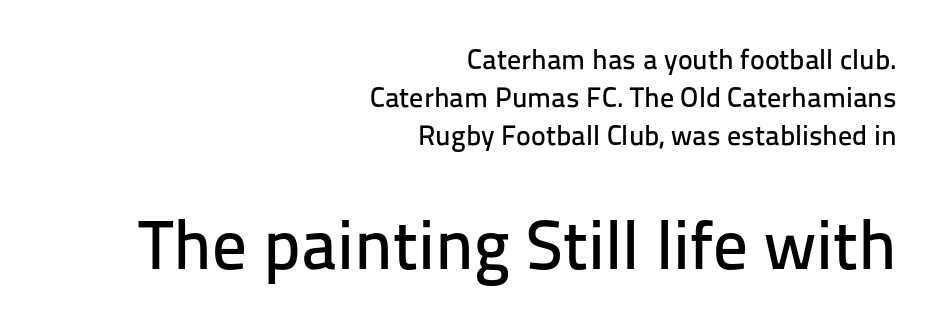
The zone under the glyphs is completely vacant. Ascenders rise straight up at ninety degrees. A typesetter would call this zero additional tracking. Each letter keeps its own natural width here, so spacing adapts to shape.
